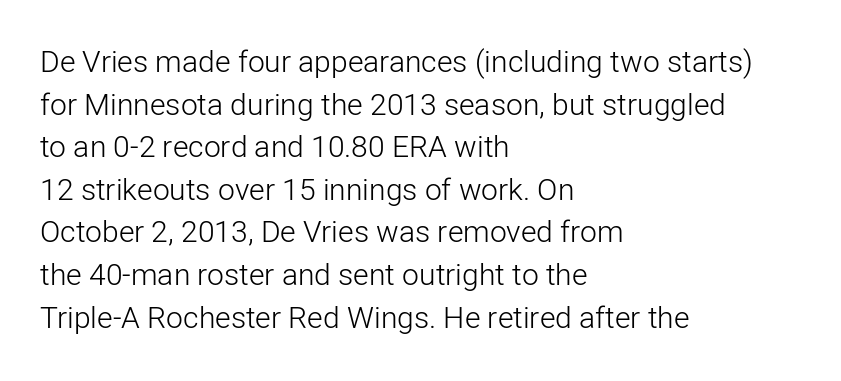
The image shows 30 px light sans-serif type, upright; set left-aligned, normal line spacing (1.42x), normal letter spacing, not underlined; low stroke contrast and a medium x-height.
